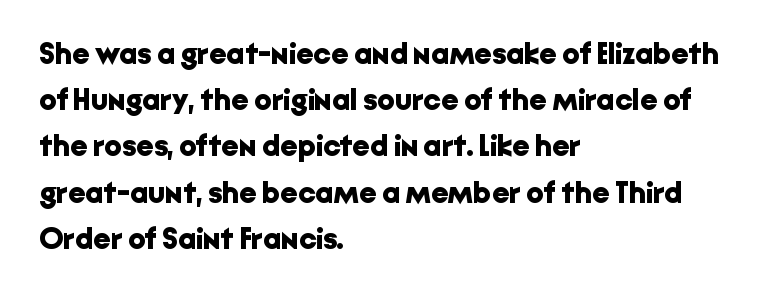
A typesetter would call this leading conventional body-copy spacing. Underline: absent. Reading down the block, your eye returns to a fixed left position each line. Serif or sans? Sans — the stroke terminals are bare. Looks like regular typesetting: each glyph gets only the width it needs. The letters stand straight up with perfectly vertical stems.
